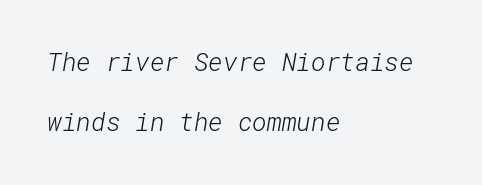
Q: Is the text bold? A: No.
Q: Is the text underlined? A: No.
Q: How is the paragraph aligned? A: Left-aligned.
Q: Is the spacing between letters normal or unusually wide? A: Normal.
Q: Is the spacing between lines tight, normal or loose? A: Loose.
